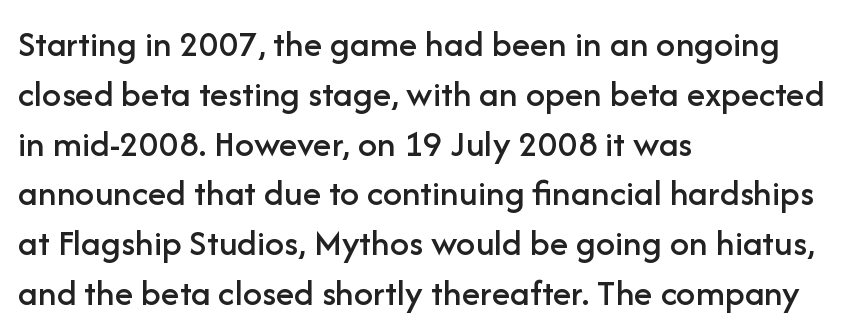
Rendered with straight, roman letterforms. Anything drawn beneath the words? Only blank space. Honestly, the row spacing looks completely unremarkable. A sans-serif font was chosen for this passage.
